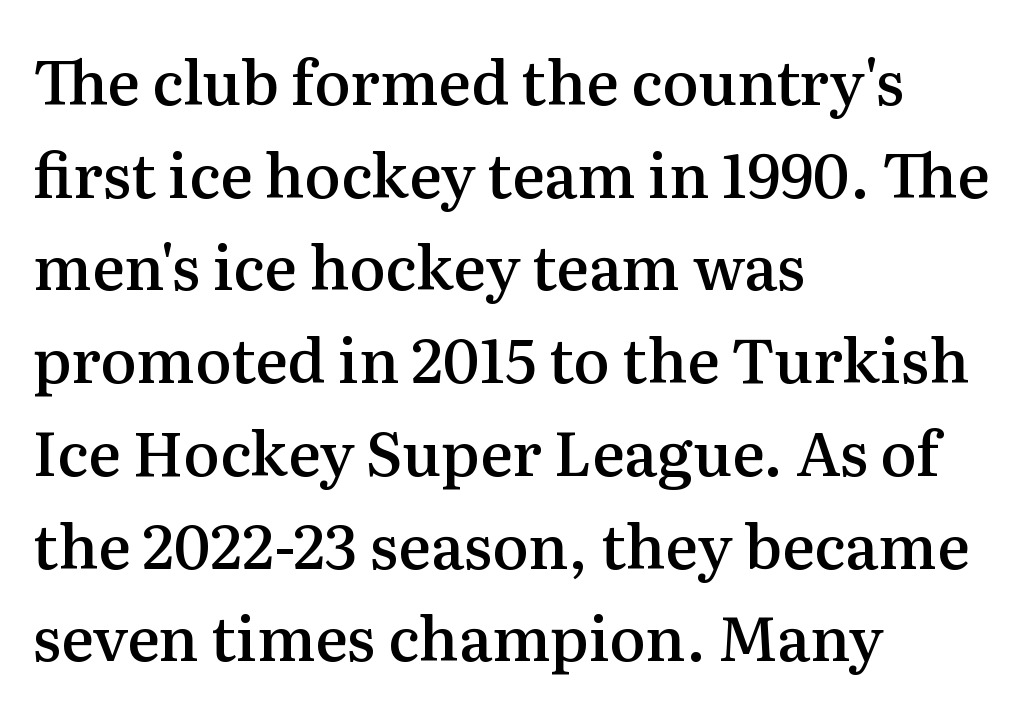
Q: Is the text bold? A: Semi-bold.
Q: Is the text italic (slanted)? A: No, it is upright.
Q: Is the typeface a serif or a sans-serif typeface? A: Serif.
Q: Is the text underlined? A: No.
Q: How is the paragraph aligned? A: Left-aligned.
Q: Is the spacing between letters normal or unusually wide? A: Normal.
Q: Is the spacing between lines tight, normal or loose? A: Normal.
Q: Width (condensed, normal, or wide)? A: Normal.
Q: Stroke contrast? A: Medium.
Q: x-height? A: Medium.
Q: Monospaced? A: No.
